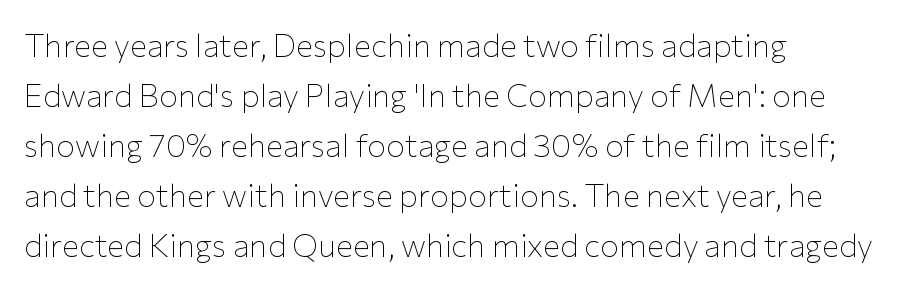
{"serif": "no", "italic": "no", "bold": "no", "weight": "thin", "width": "normal", "stroke_contrast": "low", "x_height": "medium", "monospaced": "no", "underline": "no", "align": "left", "line_spacing": "normal", "line_spacing_ratio": 1.56, "letter_spacing": "normal", "letter_spacing_em": 0.0, "glyph_px": 32}
